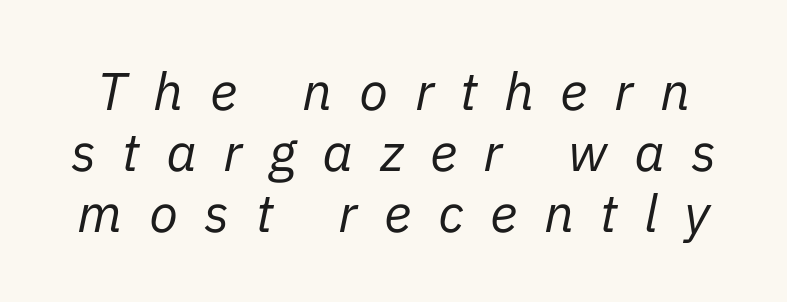
{"italic": "yes", "lean": "right", "slant_degrees": 11, "bold": "no", "weight": "regular", "width": "normal", "stroke_contrast": "low", "x_height": "medium", "monospaced": "no", "underline": "no", "line_spacing": "tight", "line_spacing_ratio": 1.15, "letter_spacing": "wide", "letter_spacing_em": 0.5, "glyph_px": 53}
